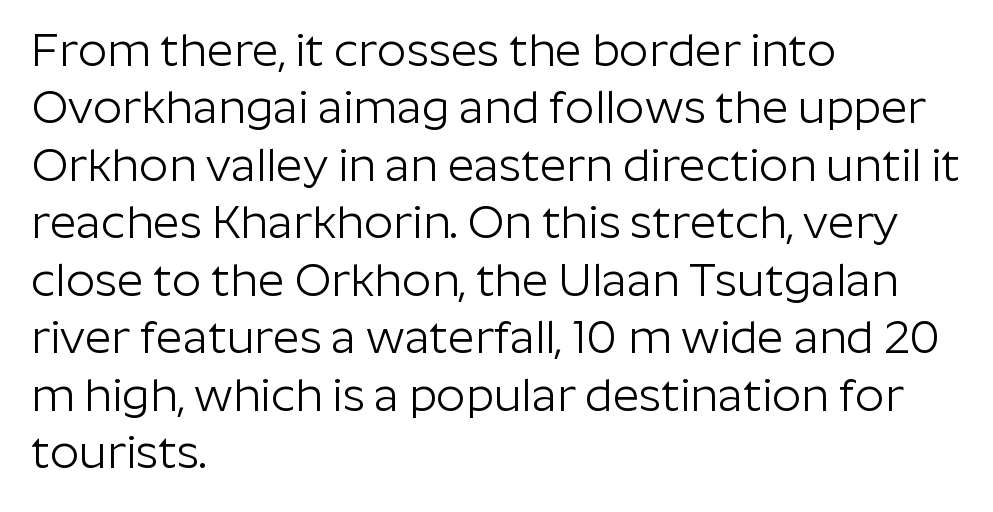
The image shows 46 px light sans-serif type, upright; set left-aligned, normal line spacing (1.25x), normal letter spacing, not underlined; low stroke contrast and a medium x-height.
